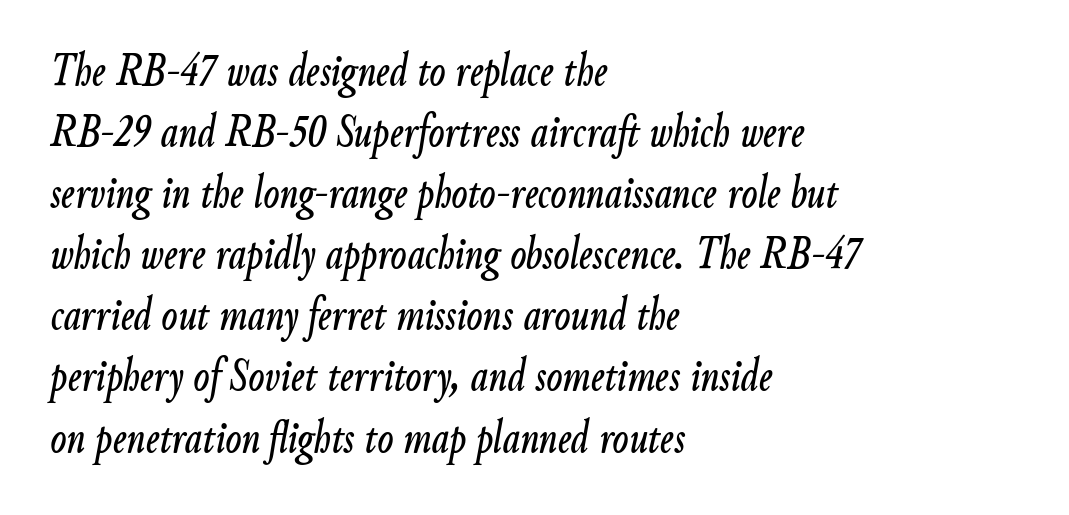
{"italic": "yes", "lean": "right", "slant_degrees": 9, "width": "condensed", "stroke_contrast": "low", "x_height": "small", "monospaced": "no", "underline": "no", "align": "left", "line_spacing": "normal", "line_spacing_ratio": 1.3, "letter_spacing": "normal", "letter_spacing_em": 0.0, "glyph_px": 47}
